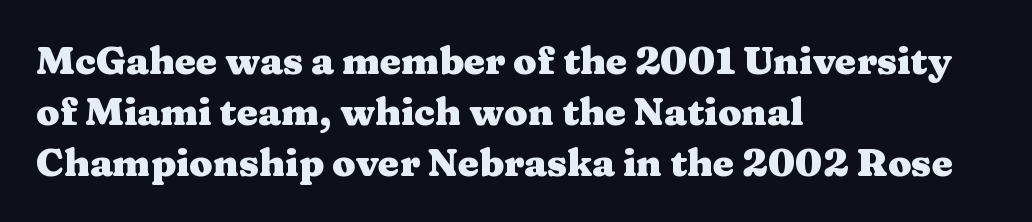
A typesetter would call this proportional, since set widths differ per character. Pretty heavy lettering here — definitely bold. These lines stack with their left ends in a neat column. Clear beneath every line of the passage. The block of text has a typical density, with ordinary space between rows.
